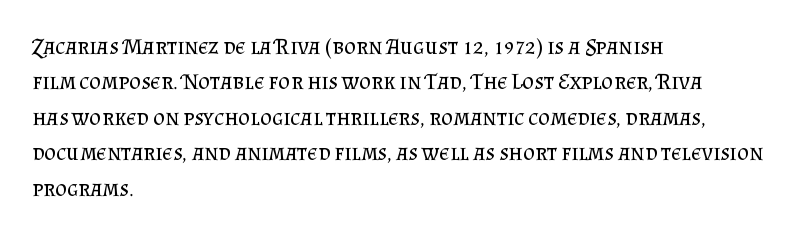
Q: Is the text bold? A: No.
Q: Is the text italic (slanted)? A: No, it is upright.
Q: Is the text underlined? A: No.
Q: How is the paragraph aligned? A: Left-aligned.
Q: Is the spacing between letters normal or unusually wide? A: Normal.
Q: Is the spacing between lines tight, normal or loose? A: Normal.
